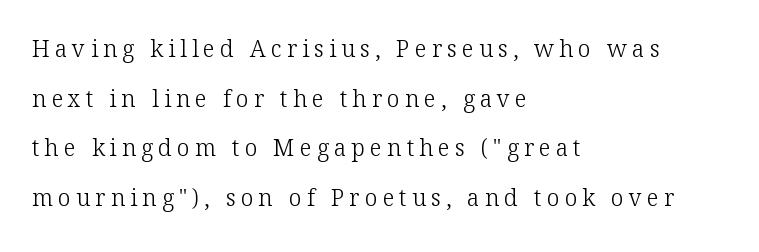
Q: Is the text bold? A: No.
Q: Is the text italic (slanted)? A: No, it is upright.
Q: Is the text underlined? A: No.
Q: How is the paragraph aligned? A: Left-aligned.
Q: Is the spacing between letters normal or unusually wide? A: Unusually wide.
Q: Is the spacing between lines tight, normal or loose? A: Loose.
